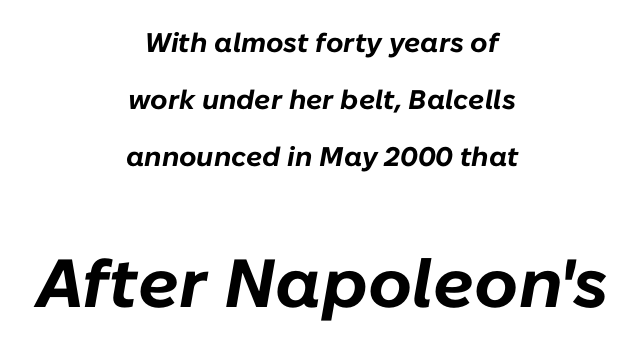
The image shows 68 px bold type, italic (leaning right); set centered, loose line spacing (2.12x), normal letter spacing, not underlined; the second (bottom) block is 2.52x larger; low stroke contrast and a medium x-height.
